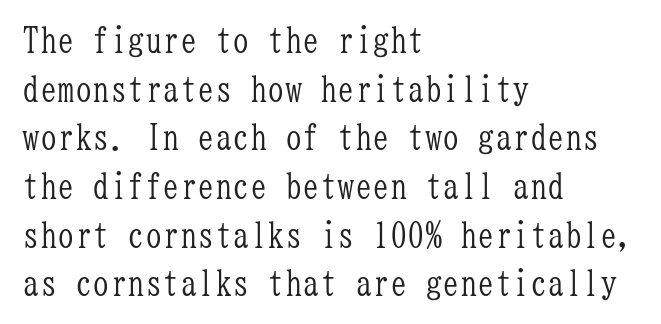
Q: Is the text bold? A: No.
Q: Is the text italic (slanted)? A: No, it is upright.
Q: Is the typeface a serif or a sans-serif typeface? A: Serif.
Q: Is the text underlined? A: No.
Q: How is the paragraph aligned? A: Left-aligned.
Q: Is the spacing between letters normal or unusually wide? A: Normal.
Q: Is the spacing between lines tight, normal or loose? A: Normal.
Q: Width (condensed, normal, or wide)? A: Condensed.
Q: Stroke contrast? A: Low.
Q: x-height? A: Medium.
Q: Monospaced? A: Yes.
